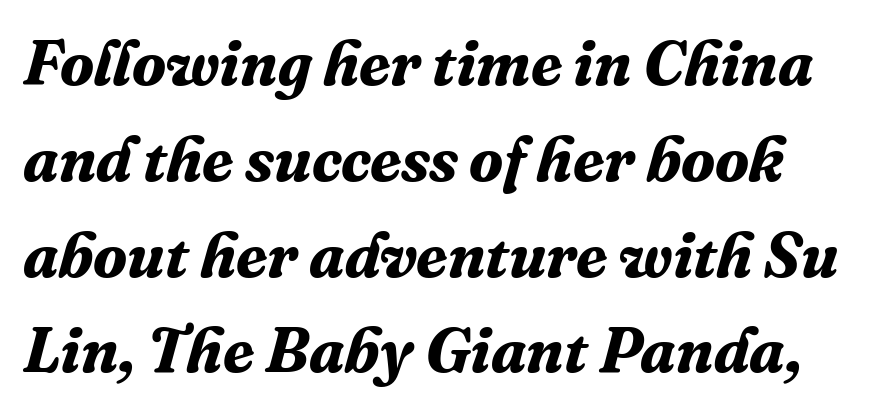
The image shows 63 px bold serif type, italic (leaning right); set normal line spacing (1.52x), normal letter spacing, not underlined; medium stroke contrast and a medium x-height.
